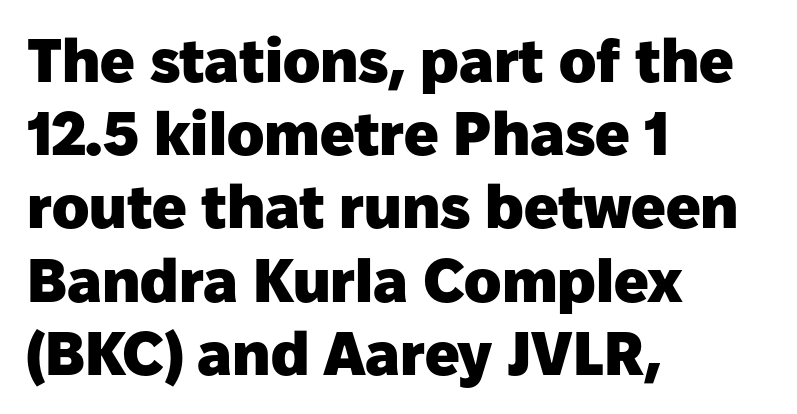
The image shows 61 px heavy sans-serif type, upright; set left-aligned, line spacing 1.2x, normal letter spacing, not underlined; low stroke contrast and a medium x-height.
